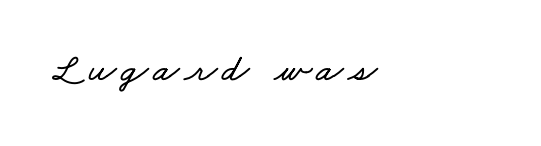
The image shows 39 px wide type; set left-aligned, not underlined; low stroke contrast and a small x-height.
